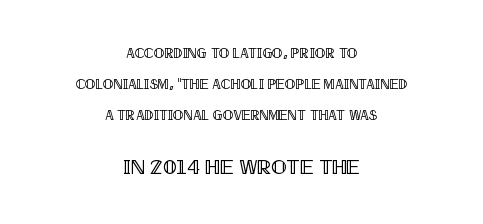
Visually the block forms a symmetrical silhouette, jagged on both flanks. The rendering enlarges the type as you move from the upper chunk to the lower. Every character sits straight up, as roman type does. The glyphs are unaccompanied by any horizontal stroke below them.
